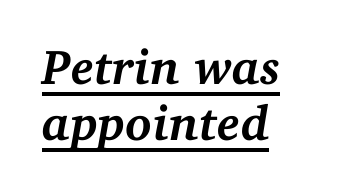
The image shows 49 px semibold serif type, italic (leaning right); set left-aligned, tight line spacing (1.14x), normal letter spacing, underlined; medium stroke contrast and a medium x-height.
